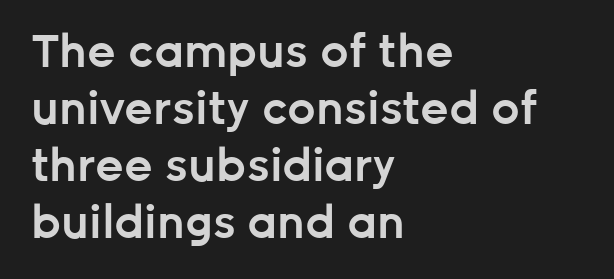
{"serif": "no", "italic": "no", "bold": "semi", "weight": "semibold", "width": "normal", "stroke_contrast": "low", "x_height": "medium", "monospaced": "no", "underline": "no", "align": "left", "line_spacing": "normal", "line_spacing_ratio": 1.27, "letter_spacing": "normal", "letter_spacing_em": 0.0, "glyph_px": 45}
